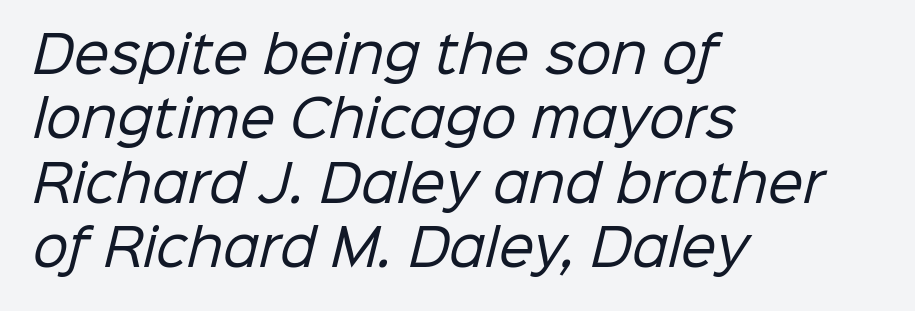
The block of text has a typical density, with ordinary space between rows. Note the varied advance widths — an 'i' is clearly narrower than an 'm'. If you drew a ruler down the left edge, every line would touch it. The strokes are not fattened; the text isn't bold. The font family rendered here belongs to the sans-serif group. Words appear dense and cohesive because spacing is normal.
